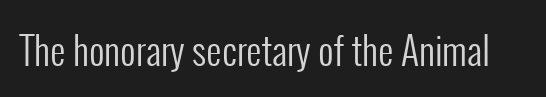
The image shows 38 px regular-weight, condensed sans-serif type, upright; set normal letter spacing, not underlined; low stroke contrast and a medium x-height.
